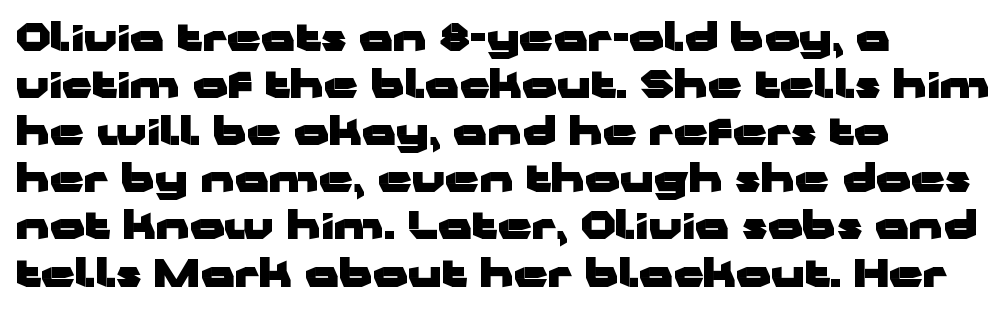
The image shows 38 px heavy, wide sans-serif type, upright; set left-aligned, line spacing 1.24x, normal letter spacing, not underlined; low stroke contrast and a medium x-height.
